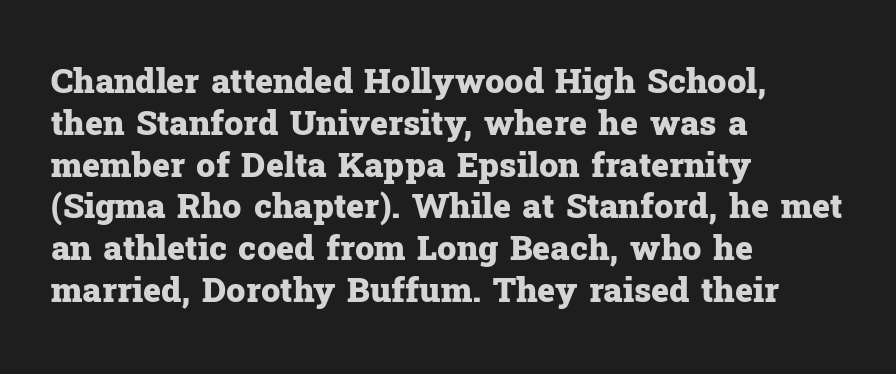
Words float on clear page, feet unadorned. These lines were composed using upright roman letters. A dark, heavy texture on the line: the type is bold. The glyphs in this specimen are seriffed. In CSS terms this would be text-align: left.
